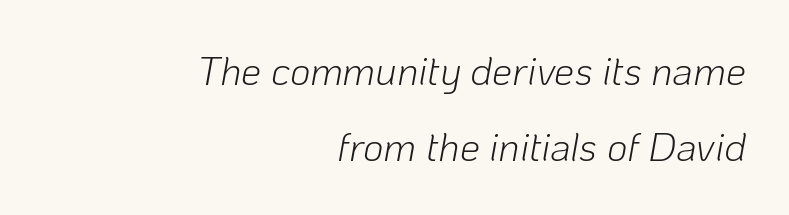
{"italic": "yes", "lean": "right", "slant_degrees": 10, "bold": "no", "weight": "light", "width": "normal", "stroke_contrast": "low", "x_height": "medium", "monospaced": "no", "underline": "no", "align": "right", "line_spacing": "loose", "line_spacing_ratio": 1.9, "letter_spacing": "normal", "letter_spacing_em": 0.0, "glyph_px": 40}
